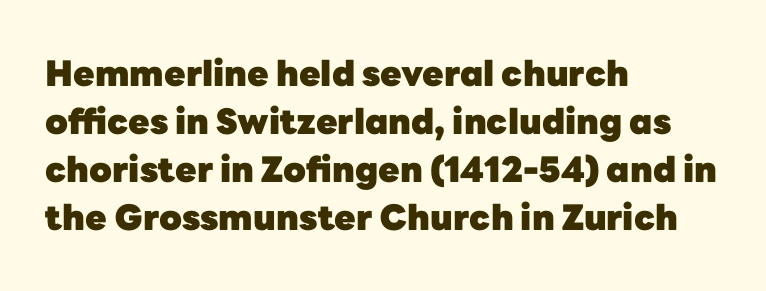
Q: Is the text bold? A: Yes.
Q: Is the text italic (slanted)? A: No, it is upright.
Q: Is the typeface a serif or a sans-serif typeface? A: Sans-serif.
Q: Is the text underlined? A: No.
Q: How is the paragraph aligned? A: Left-aligned.
Q: Is the spacing between letters normal or unusually wide? A: Normal.
Q: Is the spacing between lines tight, normal or loose? A: Normal.
Q: Width (condensed, normal, or wide)? A: Normal.
Q: Stroke contrast? A: Low.
Q: x-height? A: Medium.
Q: Monospaced? A: No.
